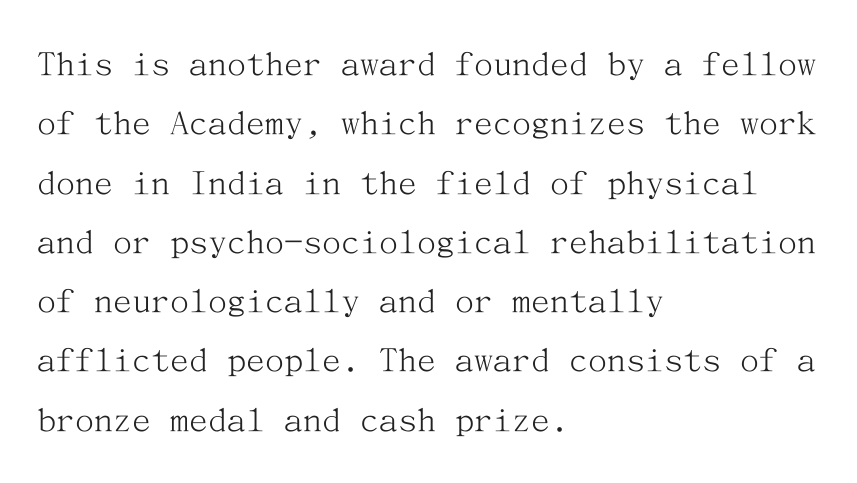
These lines were composed using upright roman letters. Is the block centered? No — it sits flush against the left margin. A typesetter would call this leading conventional body-copy spacing. The font is comparable to plain body text, perhaps lighter.
